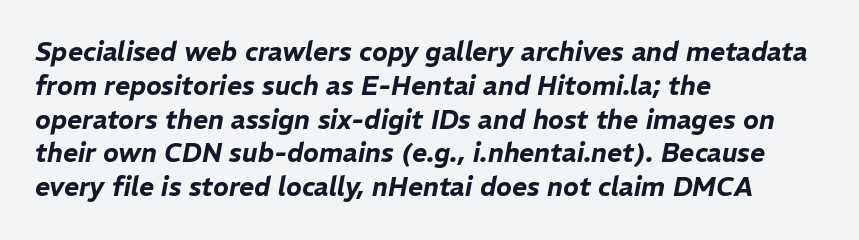
The line texture is even and compact thanks to regular tracking. The glyphs are unaccompanied by any horizontal stroke below them. Casual observation: everything's shoved over to the left. Regarding leading, the lines here are spaced in the standard way. The axis of the letterforms is tilted away from vertical.
